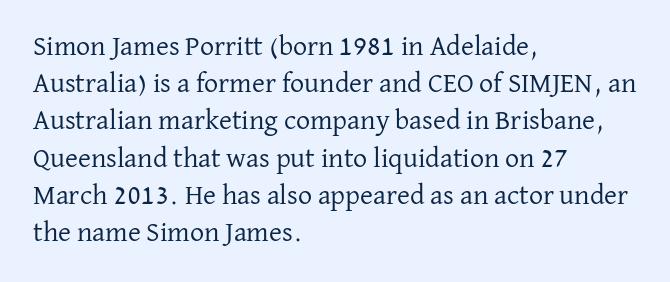
The image shows 28 px regular-weight serif type, upright; set left-aligned, normal line spacing (1.33x), normal letter spacing, not underlined; low stroke contrast and a medium x-height.
